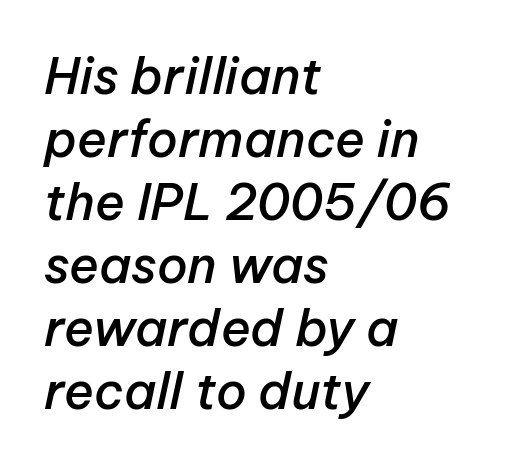
{"italic": "yes", "lean": "right", "slant_degrees": 12, "bold": "semi", "weight": "semibold", "width": "normal", "stroke_contrast": "low", "x_height": "medium", "monospaced": "no", "underline": "no", "align": "left", "line_spacing": "normal", "line_spacing_ratio": 1.26, "letter_spacing": "normal", "letter_spacing_em": 0.0, "glyph_px": 50}
